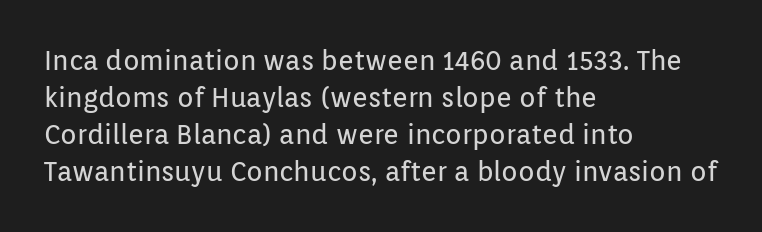
Q: Is the text bold? A: No.
Q: Is the text italic (slanted)? A: No, it is upright.
Q: Is the text underlined? A: No.
Q: How is the paragraph aligned? A: Left-aligned.
Q: Is the spacing between letters normal or unusually wide? A: Normal.
Q: Is the spacing between lines tight, normal or loose? A: Normal.
